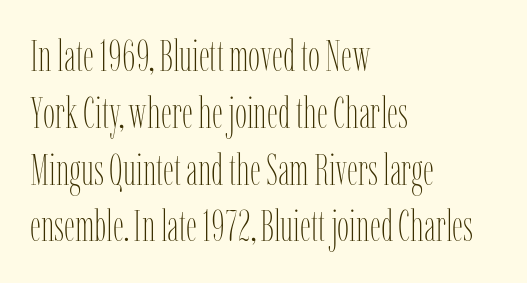
The image shows 43 px thin, condensed type, upright; set left-aligned, normal line spacing (1.32x), normal letter spacing, not underlined; low stroke contrast and a medium x-height.
